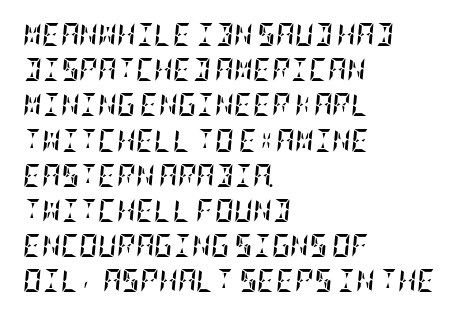
{"italic": "yes", "lean": "right", "slant_degrees": 5, "bold": "yes", "underline": "no", "align": "left", "line_spacing": "normal", "line_spacing_ratio": 1.53, "letter_spacing": "normal", "letter_spacing_em": 0.0, "glyph_px": 23}
